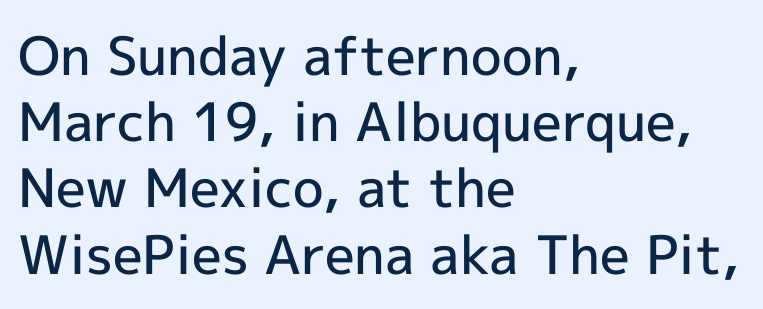
Think of a printed novel: that variable character pitch is what you see here. The area under the type is left untouched. Nothing unusual about the tracking: characters are spaced as the font intends. Emphasis by weight is partial: semibold.
